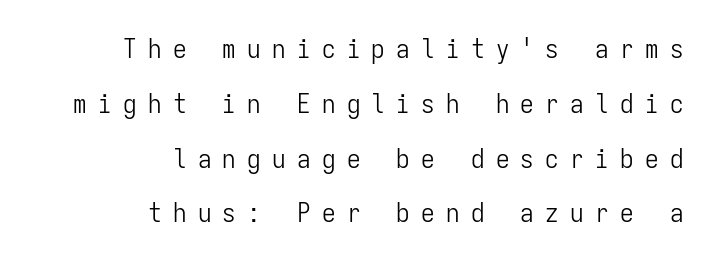
The tracking reads as deliberately expanded to a designer's eye. Underline: absent. Every stem runs plumb, perpendicular to the baseline. The font sits on the lighter half of the weight spectrum, regular included.
